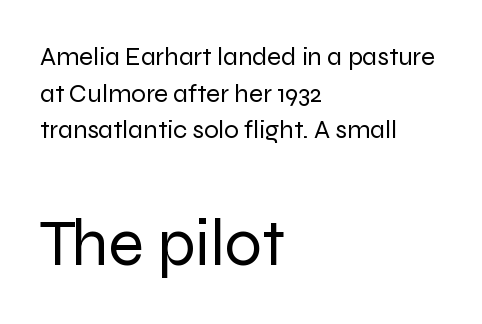
The ragged edge is on the right, which tells us the setting is flush left. This sample uses plain, unmodified letter spacing. A typesetter would label this face a sans. Vertically, the passage feels balanced, rows spaced as you'd expect. No word sits above an underline.
